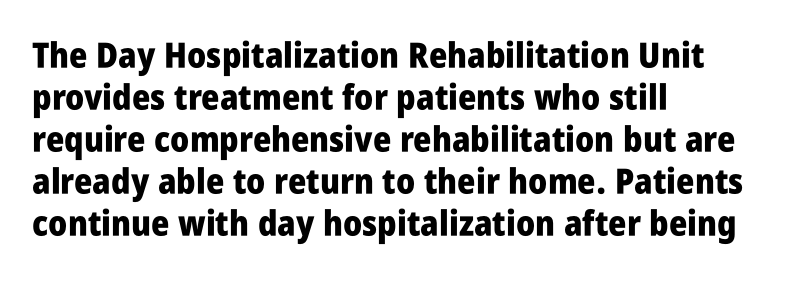
Upright lettering throughout. Observe the ordinary spacing: letters are neighbours, not strangers. The ragged edge is on the right, which tells us the setting is flush left. No word sits above an underline.
